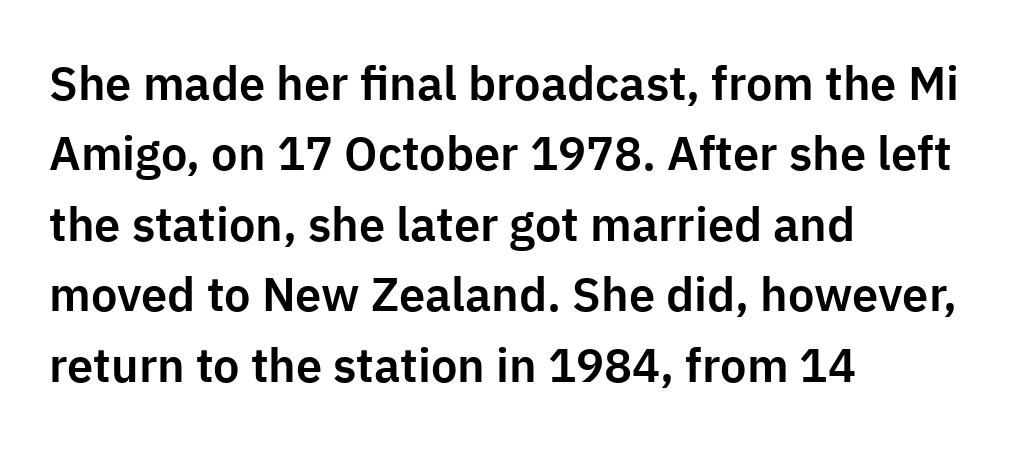
The image shows 47 px sans-serif type, upright; set left-aligned, normal line spacing (1.5x), normal letter spacing, not underlined; low stroke contrast and a medium x-height.
